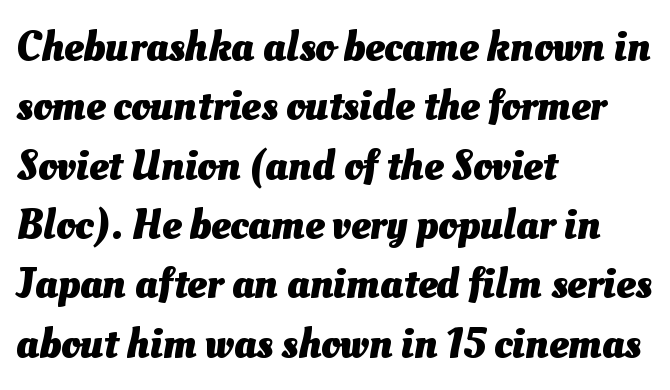
The image shows 43 px heavy type; set left-aligned, normal line spacing (1.38x), normal letter spacing, not underlined; medium stroke contrast and a small x-height.
